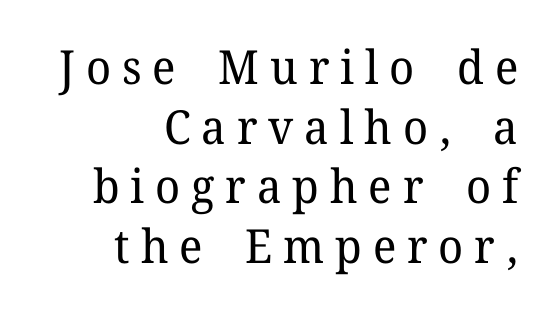
{"serif": "yes", "italic": "no", "bold": "no", "weight": "regular", "width": "normal", "stroke_contrast": "low", "x_height": "medium", "monospaced": "no", "underline": "no", "align": "right", "line_spacing": "normal", "line_spacing_ratio": 1.27, "letter_spacing": "wide", "letter_spacing_em": 0.23, "glyph_px": 47}
